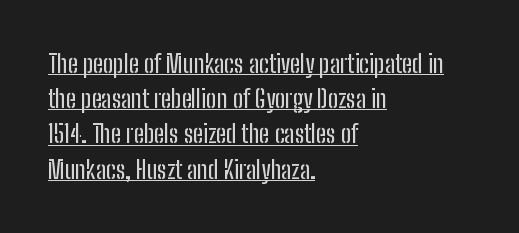
Between one letter and the next there's only the usual sliver of space. Regular leading. This sample uses an upright cut, with every glyph sitting square on the baseline. Reading down the block, your eye returns to a fixed left position each line.
